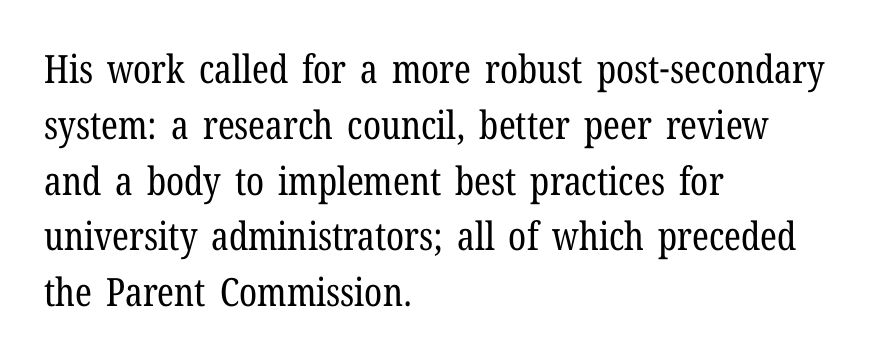
The image shows 39 px regular-weight, condensed serif type, upright; set left-aligned, normal line spacing (1.43x), normal letter spacing, not underlined; low stroke contrast and a medium x-height.
